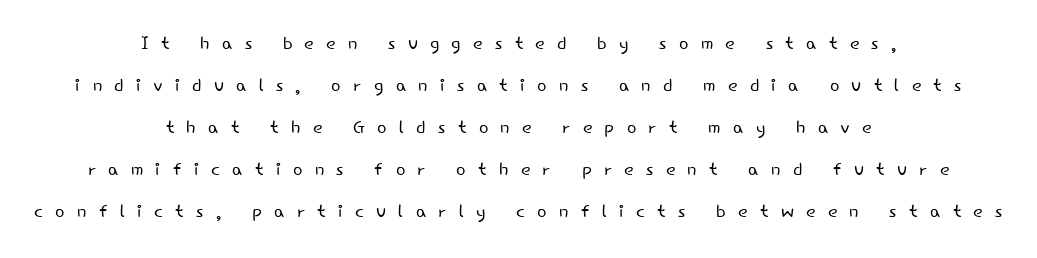
Q: Is the text bold? A: No.
Q: Is the text italic (slanted)? A: No, it is upright.
Q: Is the text underlined? A: No.
Q: How is the paragraph aligned? A: Centered.
Q: Is the spacing between letters normal or unusually wide? A: Unusually wide.
Q: Is the spacing between lines tight, normal or loose? A: Normal.
